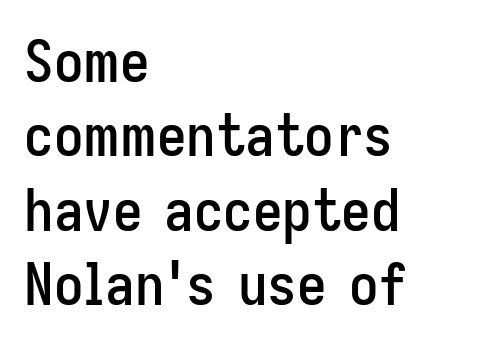
Q: Is the text italic (slanted)? A: No, it is upright.
Q: Is the typeface a serif or a sans-serif typeface? A: Sans-serif.
Q: Is the text underlined? A: No.
Q: How is the paragraph aligned? A: Left-aligned.
Q: Is the spacing between letters normal or unusually wide? A: Normal.
Q: Is the spacing between lines tight, normal or loose? A: Normal.
Q: Width (condensed, normal, or wide)? A: Condensed.
Q: Stroke contrast? A: Low.
Q: x-height? A: Medium.
Q: Monospaced? A: No.
